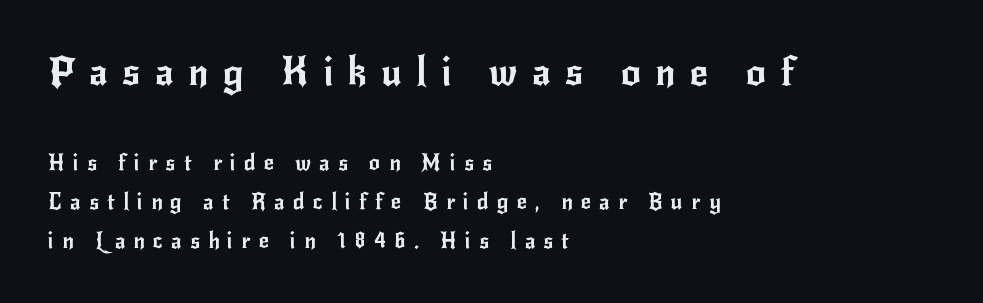
The glyphs in this specimen are sans serif. This layout puts the oversized block above and the modest block below. The letterforms stand isolated, each surrounded by extra space. The typography opts for an upright posture over an oblique one. No word sits above an underline. Typeset ragged right — the left edge is the straight one.
